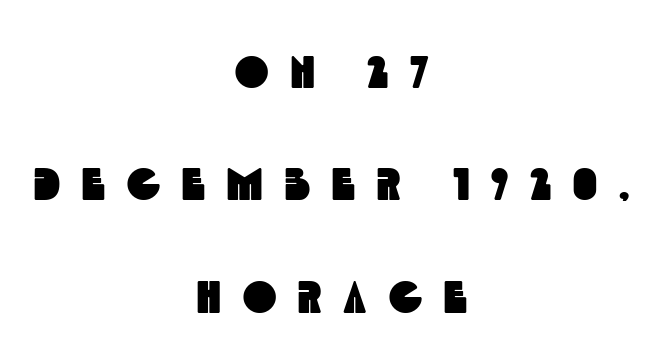
Q: Is the typeface a serif or a sans-serif typeface? A: Sans-serif.
Q: Is the text underlined? A: No.
Q: How is the paragraph aligned? A: Centered.
Q: Is the spacing between letters normal or unusually wide? A: Unusually wide.
Q: Is the spacing between lines tight, normal or loose? A: Loose.
Q: Width (condensed, normal, or wide)? A: Condensed.
Q: x-height? A: Large.
Q: Monospaced? A: No.
